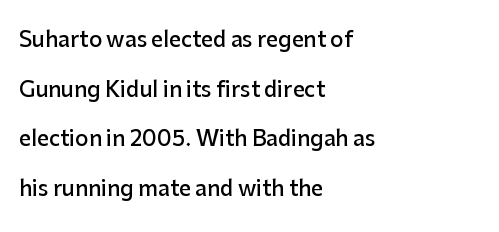
The image shows 21 px text type, upright; set left-aligned, loose line spacing (2.36x), normal letter spacing, not underlined.
